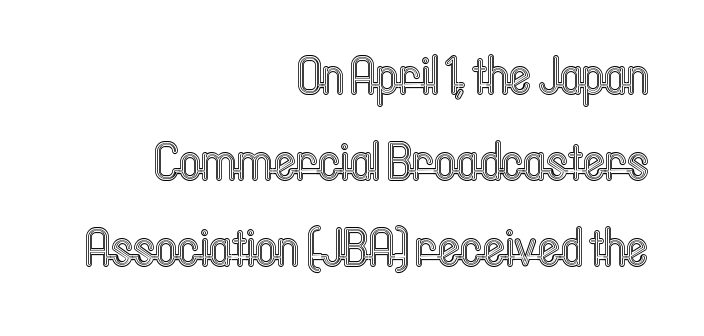
Is there much room between lines? A standard amount, neither cramped nor airy. Clear beneath every line of the passage. A flush-right, rag-left setting is used for this passage. The passage shown is typed in a proportional face where columns would drift. Unlike italic type, these characters show no tilt at all.
